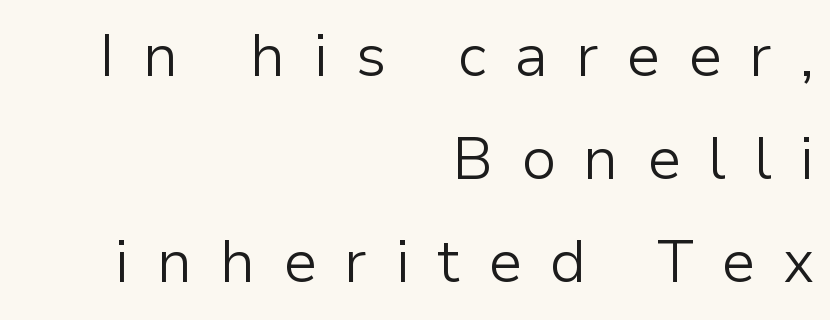
{"serif": "no", "italic": "no", "bold": "no", "weight": "light", "width": "normal", "stroke_contrast": "low", "x_height": "medium", "monospaced": "no", "underline": "no", "align": "right", "line_spacing_ratio": 1.75, "letter_spacing": "wide", "letter_spacing_em": 0.47, "glyph_px": 59}
